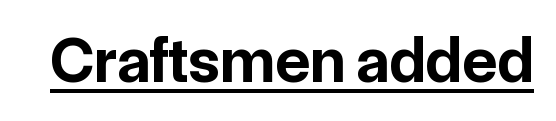
Look at the tracking — it's just the regular setting, nothing added. Underlining? Definitely there. Observe the absence of serifs on each vertical stroke in this sample. Vertical strokes here are truly vertical.
